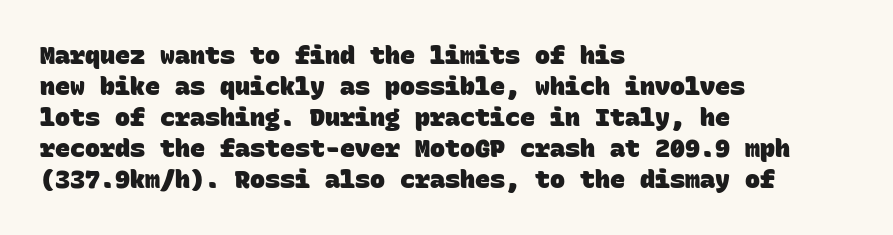
Q: Is the text bold? A: Yes.
Q: Is the text underlined? A: No.
Q: How is the paragraph aligned? A: Left-aligned.
Q: Is the spacing between letters normal or unusually wide? A: Normal.
